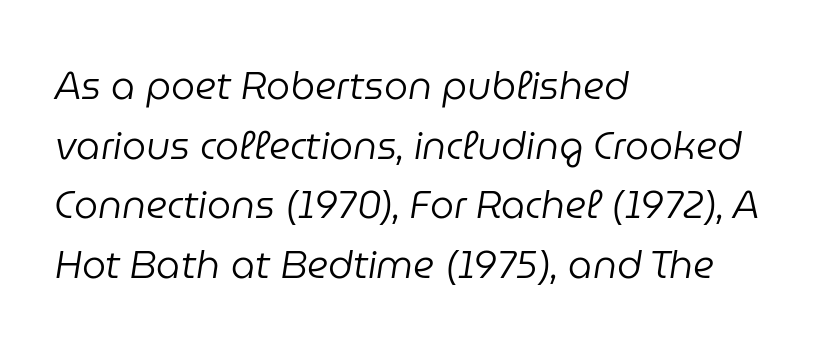
Varying glyph widths throughout — classic text-font behaviour. The passage shown is not underscored anywhere. Bold? No — there's no thickening of the strokes. Whoever set this chose a conventional vertical rhythm.
